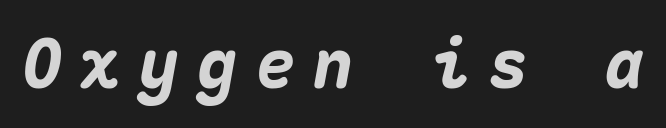
Looks like terminal output: every glyph gets an equal slot. Its strokes are broad and dark, the hallmark of bold type. Does the lettering tilt? It does — this is italic. The specimen omits any rule beneath the text block's lines. The horizontal fit of the characters is loose and conspicuously gappy.
